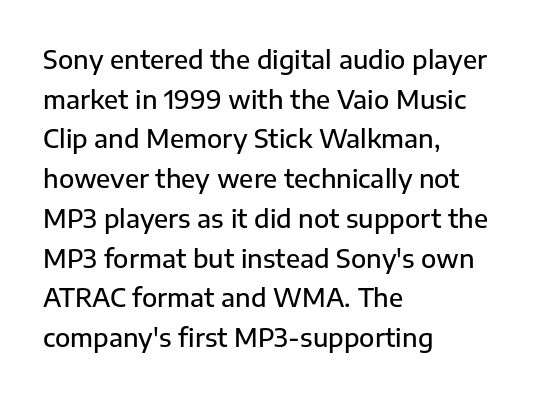
The image shows 25 px text type, upright; set left-aligned, normal line spacing (1.59x), normal letter spacing, not underlined.
